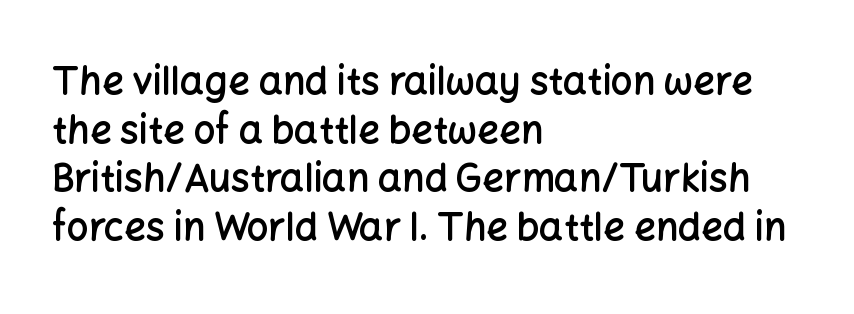
{"serif": "no", "italic": "no", "bold": "semi", "weight": "semibold", "width": "normal", "stroke_contrast": "low", "x_height": "medium", "monospaced": "no", "underline": "no", "align": "left", "line_spacing": "normal", "line_spacing_ratio": 1.28, "letter_spacing": "normal", "letter_spacing_em": 0.0, "glyph_px": 38}
